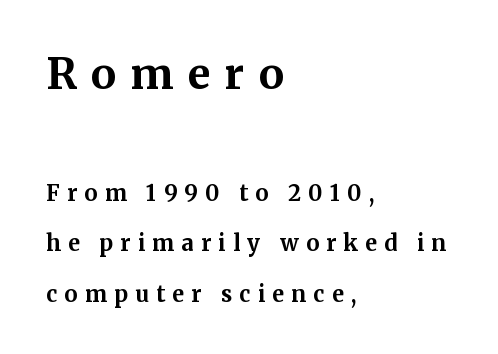
Designer's note — italics off, roman on. Observe the serifs anchoring each vertical stroke in this sample. In terms of weight, the rendering is a true, heavy bold. This rendering uses left alignment, leaving the right contour irregular. This layout puts the oversized block above and the modest block below. The line texture is sparse and dotted thanks to wide tracking.
